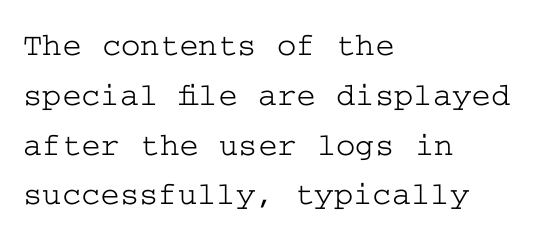
The image shows 33 px wide serif type, upright; set left-aligned, normal line spacing (1.51x), normal letter spacing, not underlined; low stroke contrast and a medium x-height.
